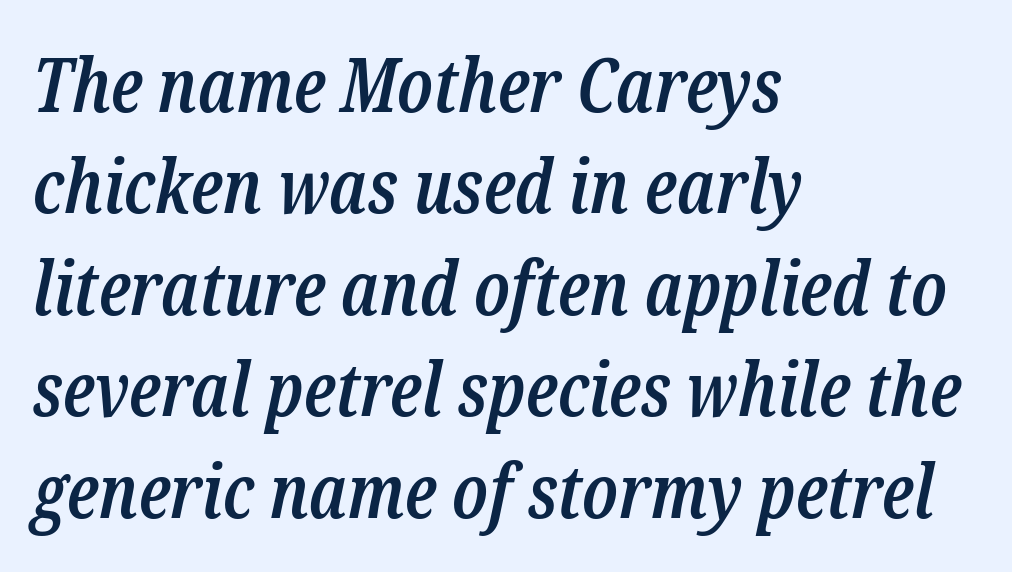
Q: Is the text bold? A: Semi-bold.
Q: Is the text italic (slanted)? A: Yes, it leans right by about 12 degrees.
Q: Is the typeface a serif or a sans-serif typeface? A: Serif.
Q: Is the text underlined? A: No.
Q: How is the paragraph aligned? A: Left-aligned.
Q: Is the spacing between letters normal or unusually wide? A: Normal.
Q: Is the spacing between lines tight, normal or loose? A: Normal.
Q: Width (condensed, normal, or wide)? A: Condensed.
Q: Stroke contrast? A: Low.
Q: x-height? A: Medium.
Q: Monospaced? A: No.
